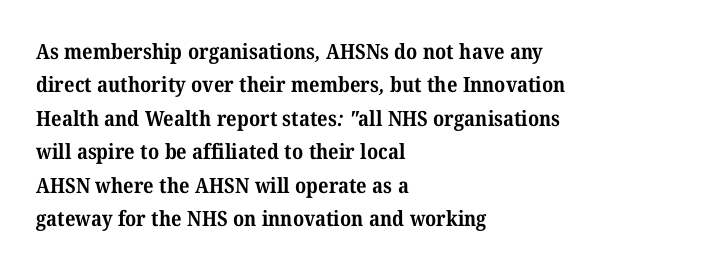
Q: Is the text bold? A: Yes.
Q: Is the text underlined? A: No.
Q: How is the paragraph aligned? A: Left-aligned.
Q: Is the spacing between letters normal or unusually wide? A: Normal.
Q: Is the spacing between lines tight, normal or loose? A: Normal.
